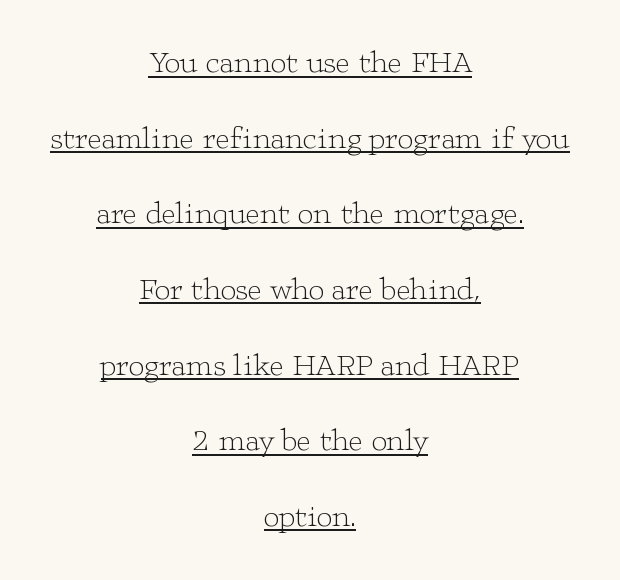
The image shows 31 px light, wide serif type, upright; set centered, loose line spacing (2.44x), normal letter spacing, underlined; low stroke contrast and a medium x-height.
